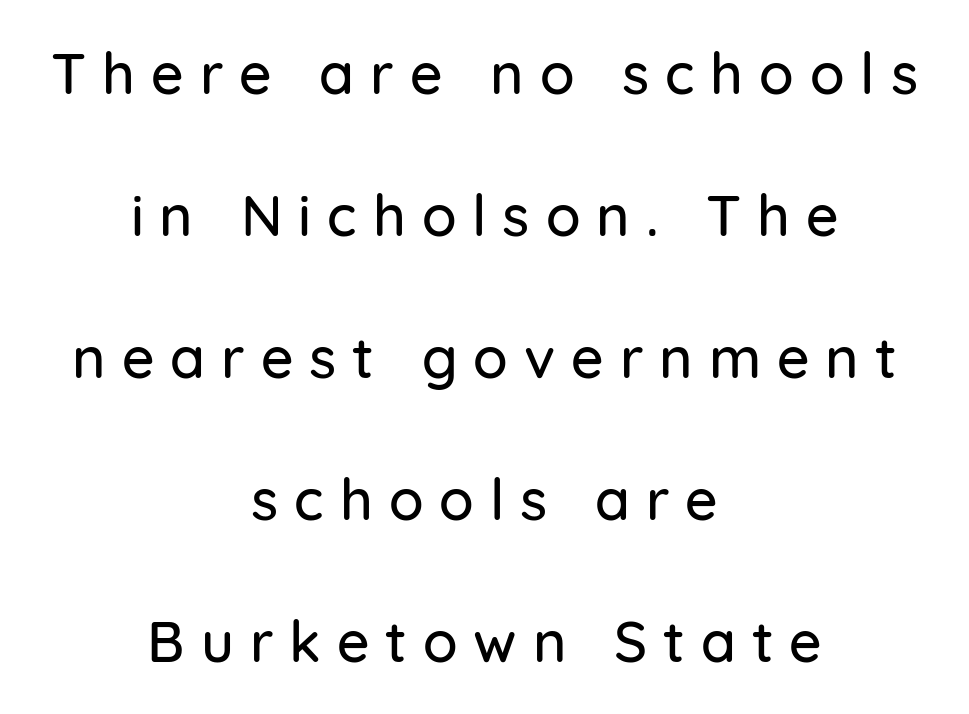
{"serif": "no", "italic": "no", "width": "normal", "stroke_contrast": "low", "x_height": "medium", "monospaced": "no", "underline": "no", "align": "center", "line_spacing": "loose", "line_spacing_ratio": 2.49, "letter_spacing": "wide", "letter_spacing_em": 0.28, "glyph_px": 57}
